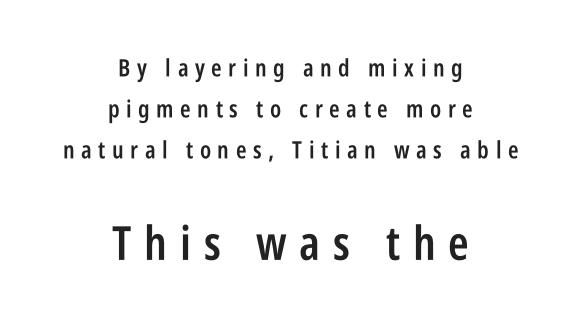
{"serif": "no", "italic": "no", "bold": "semi", "weight": "semibold", "width": "condensed", "stroke_contrast": "low", "x_height": "large", "monospaced": "no", "underline": "no", "align": "center", "line_spacing": "normal", "line_spacing_ratio": 1.7, "letter_spacing": "wide", "letter_spacing_em": 0.27, "larger_block": "second", "size_ratio": 1.96, "glyph_px": 47}
